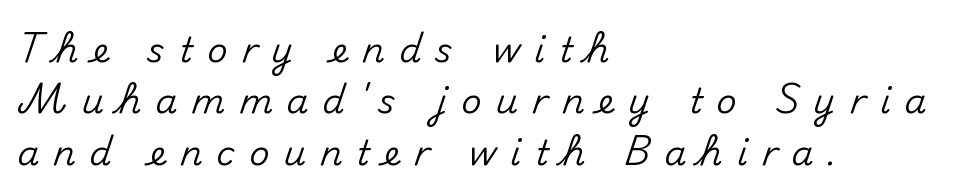
The image shows 35 px sans-serif type; set left-aligned, normal line spacing (1.47x), unusually wide letter spacing (+0.4 em), not underlined; medium stroke contrast and a small x-height.
